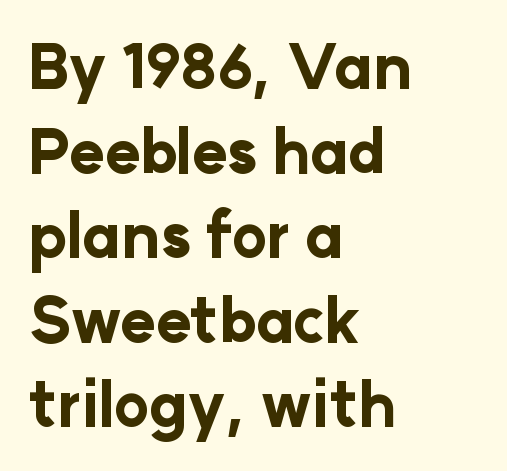
The image shows 60 px bold sans-serif type, upright; set left-aligned, normal line spacing (1.41x), normal letter spacing, not underlined; low stroke contrast and a medium x-height.
